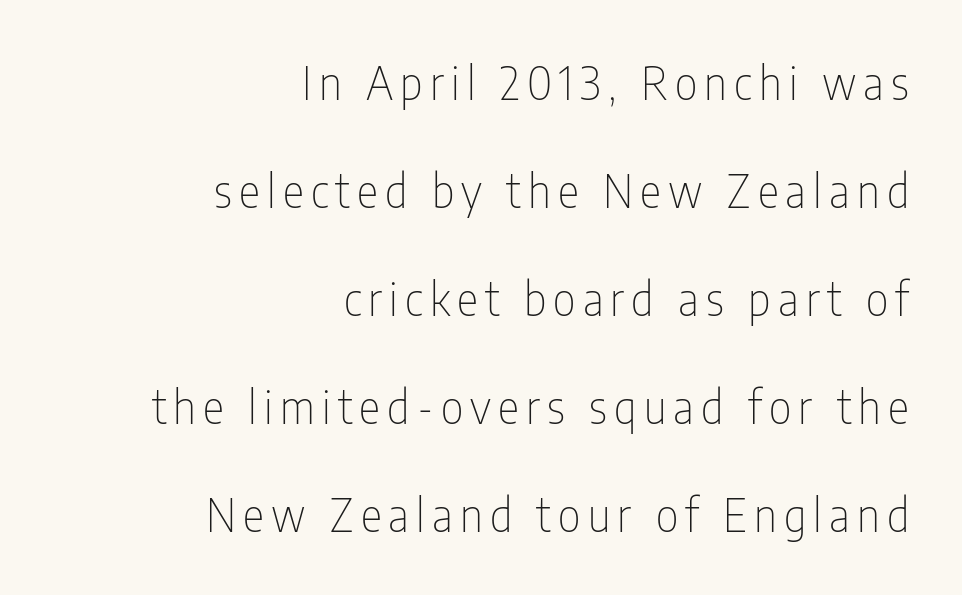
Q: Is the text bold? A: No.
Q: Is the text italic (slanted)? A: No, it is upright.
Q: Is the typeface a serif or a sans-serif typeface? A: Sans-serif.
Q: Is the text underlined? A: No.
Q: How is the paragraph aligned? A: Right-aligned.
Q: Is the spacing between lines tight, normal or loose? A: Loose.
Q: Width (condensed, normal, or wide)? A: Condensed.
Q: Stroke contrast? A: Low.
Q: x-height? A: Medium.
Q: Monospaced? A: No.
